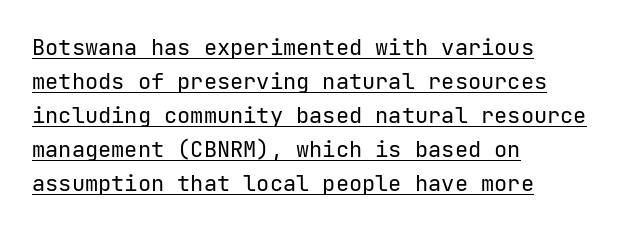
Regarding leading, the lines here are spaced in the standard way. Compared with typical body copy, the letter spacing here is the same. The passage shown is not bold in any degree. Underlining? Definitely there.
